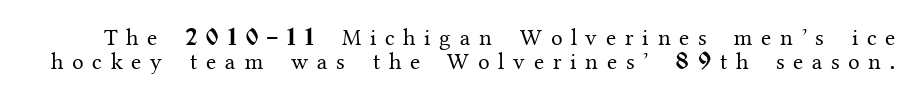
{"italic": "no", "bold": "no", "underline": "no", "line_spacing": "tight", "line_spacing_ratio": 1.04, "letter_spacing": "wide", "letter_spacing_em": 0.38, "glyph_px": 23}
